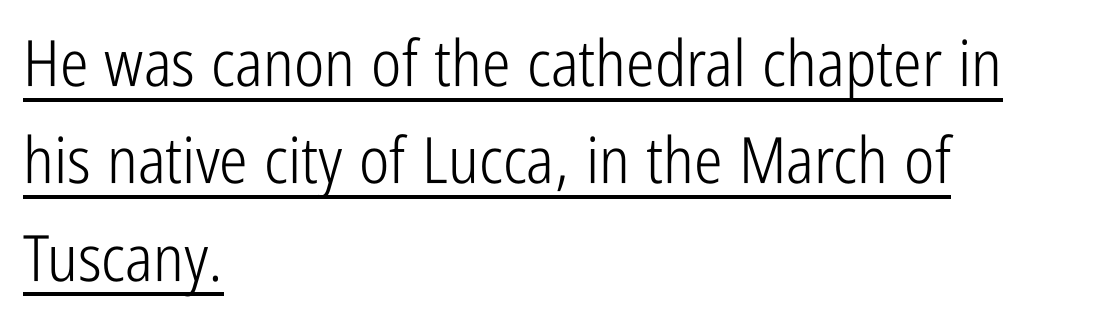
Line spacing here is normal. Letter spacing: default. This is roman type, the default non-slanted kind. The face used here is a sans, in the tradition of grotesques and geometrics. Glance below the letters and you will spot a drawn line. A quiet, ordinary-to-light weight characterises the typeface.
